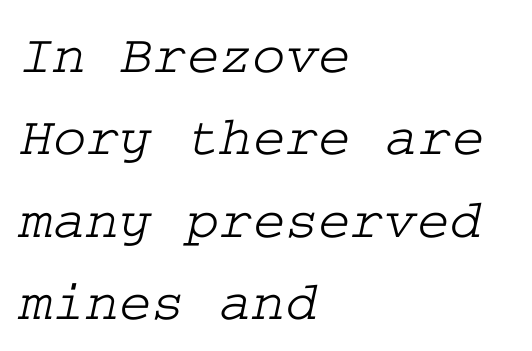
{"serif": "yes", "width": "wide", "stroke_contrast": "low", "x_height": "medium", "underline": "no", "align": "left", "line_spacing": "normal", "line_spacing_ratio": 1.47, "letter_spacing": "normal", "letter_spacing_em": 0.0, "glyph_px": 56}
